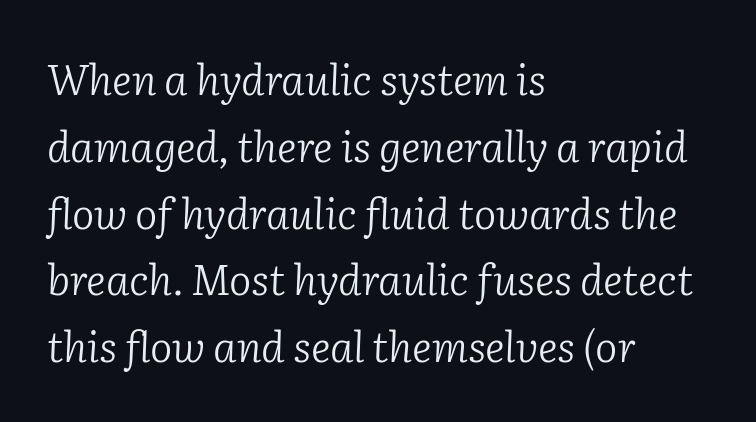
The image shows 42 px light serif type, italic (leaning right); set left-aligned, normal line spacing (1.59x), normal letter spacing, not underlined; low stroke contrast and a medium x-height.
